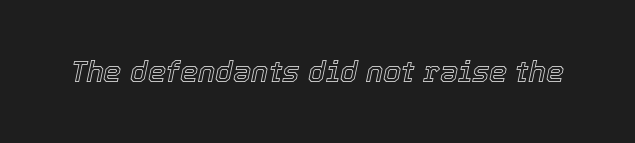
It's the slanting kind of type. The strip under each line holds only bare page. The type is set solid horizontally, with unmodified tracking. The rendering uses natural spacing where letterforms have individual widths.
